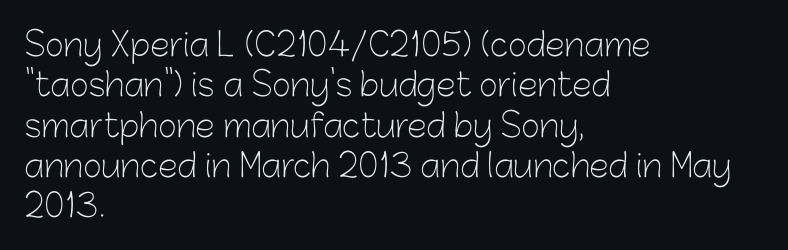
{"serif": "no", "italic": "no", "bold": "no", "weight": "light", "width": "normal", "stroke_contrast": "low", "x_height": "medium", "monospaced": "no", "underline": "no", "align": "left", "line_spacing": "normal", "line_spacing_ratio": 1.26, "letter_spacing": "normal", "letter_spacing_em": 0.0, "glyph_px": 32}
